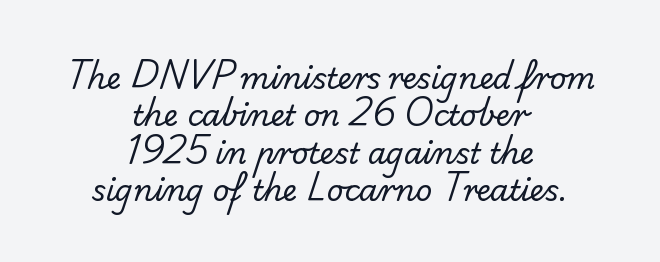
The image shows 29 px regular-weight sans-serif type; set centered, normal line spacing (1.29x), normal letter spacing, not underlined; low stroke contrast and a small x-height.
